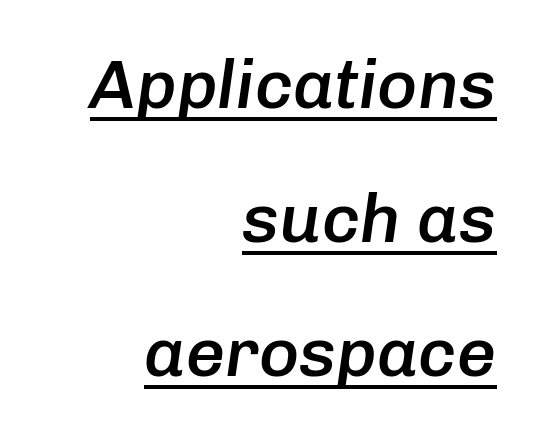
Q: Is the text bold? A: Semi-bold.
Q: Is the text italic (slanted)? A: Yes, it leans right by about 8 degrees.
Q: Is the text underlined? A: Yes.
Q: How is the paragraph aligned? A: Right-aligned.
Q: Is the spacing between letters normal or unusually wide? A: Normal.
Q: Is the spacing between lines tight, normal or loose? A: Loose.
Q: Width (condensed, normal, or wide)? A: Normal.
Q: Stroke contrast? A: Low.
Q: x-height? A: Medium.
Q: Monospaced? A: No.
